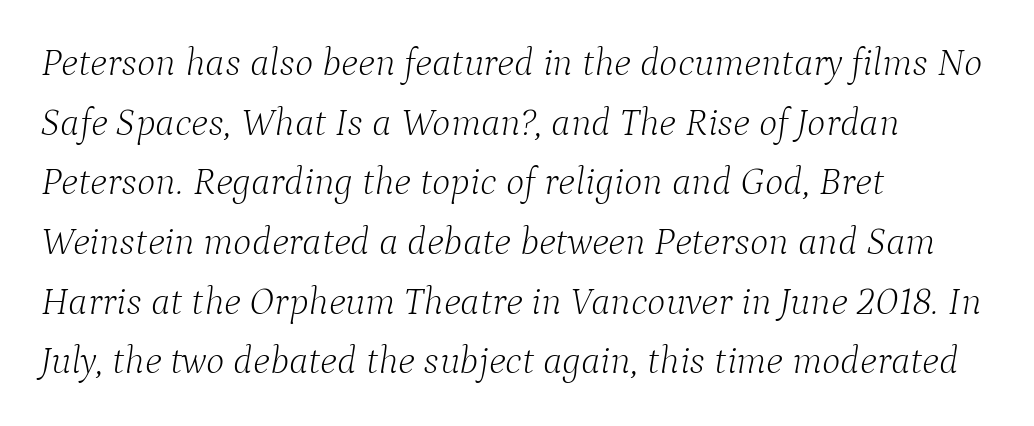
{"serif": "yes", "italic": "yes", "lean": "right", "slant_degrees": 9, "bold": "no", "weight": "light", "width": "normal", "stroke_contrast": "low", "x_height": "medium", "monospaced": "no", "underline": "no", "align": "left", "line_spacing": "normal", "line_spacing_ratio": 1.53, "letter_spacing": "normal", "letter_spacing_em": 0.0, "glyph_px": 39}
